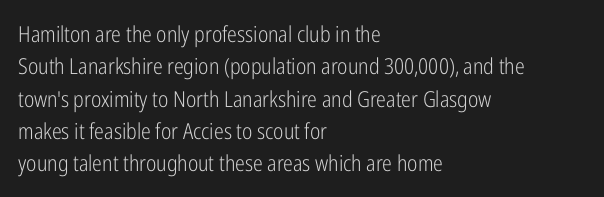
{"italic": "no", "bold": "no", "underline": "no", "align": "left", "line_spacing": "normal", "line_spacing_ratio": 1.47, "letter_spacing": "normal", "letter_spacing_em": 0.0, "glyph_px": 22}
